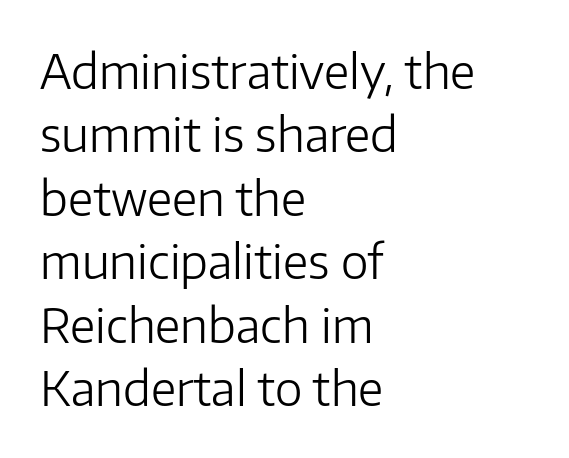
{"serif": "no", "italic": "no", "bold": "no", "weight": "light", "width": "normal", "stroke_contrast": "low", "x_height": "medium", "monospaced": "no", "underline": "no", "align": "left", "line_spacing": "normal", "line_spacing_ratio": 1.35, "letter_spacing": "normal", "letter_spacing_em": 0.0, "glyph_px": 47}
